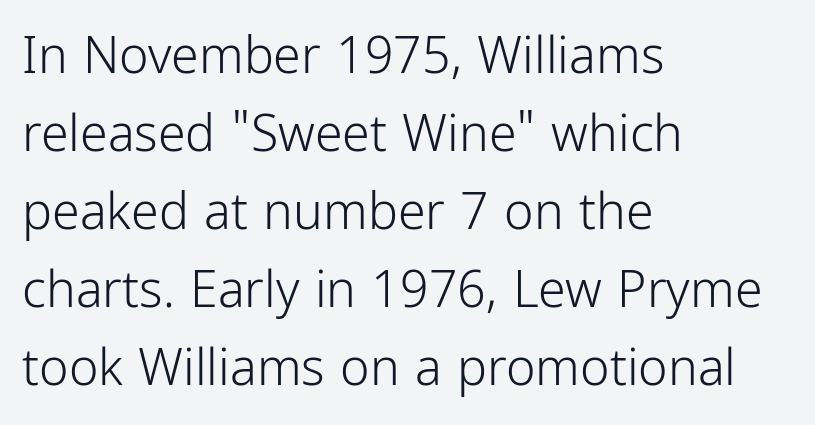
The image shows 50 px light, condensed sans-serif type, upright; set left-aligned, normal line spacing (1.56x), normal letter spacing, not underlined; low stroke contrast and a medium x-height.
